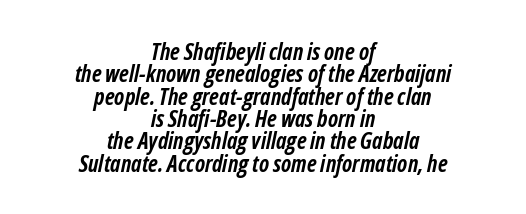
The image shows 23 px bold type, italic (leaning right); set centered, tight line spacing (0.97x), normal letter spacing, not underlined.
